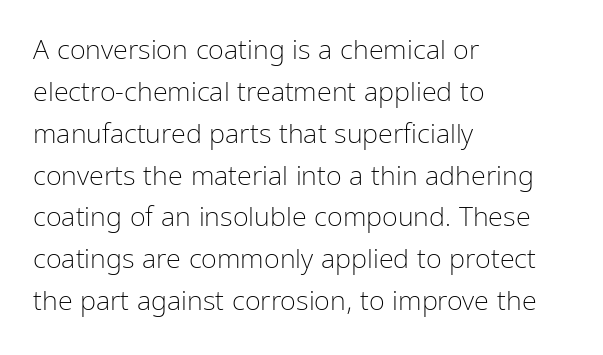
The image shows 27 px text type, upright; set left-aligned, normal line spacing (1.55x), normal letter spacing, not underlined.
